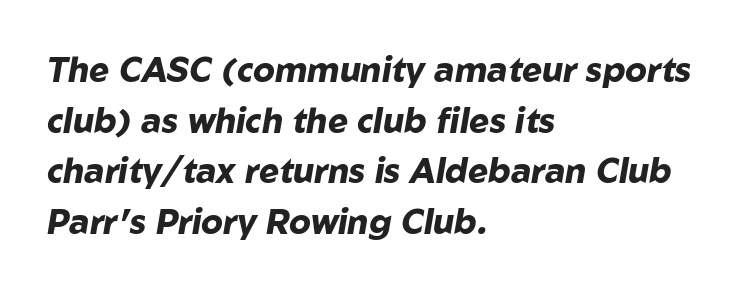
Decoration check: the copy has no underline. Tracking value appears to be zero — textbook default spacing. This sample has the flowing, uneven cadence of proportional lettering. What's the leading like? Ordinary, nothing unusual. These lines stack with their left ends in a neat column.
